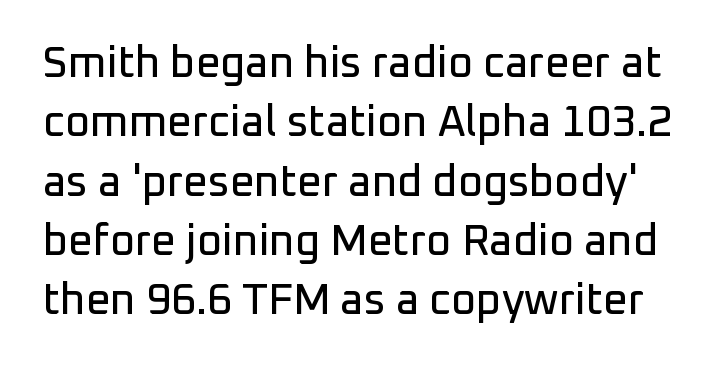
A clean baseline with only descenders dipping below it. Is this a fixed-width face? No — the glyphs have proportional, varying widths. Caption: standard tracking, unaltered. The line-height multiplier appears to be the usual default. These lines are composed in type without serifs. Posture: straight, roman, zero tilt.
